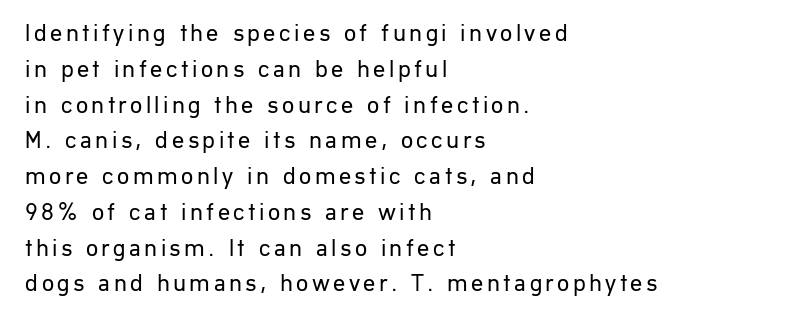
{"italic": "no", "bold": "no", "underline": "no", "align": "left", "line_spacing": "normal", "line_spacing_ratio": 1.49, "glyph_px": 24}
